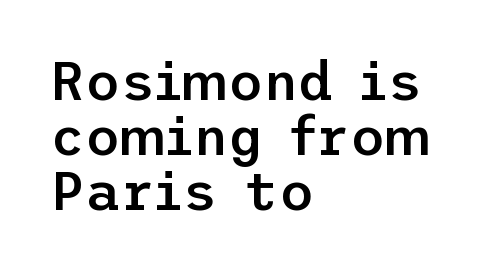
The zone under the glyphs is completely vacant. Left-aligned paragraph, ragged on the right. Is there any slant? The stems are plumb. The glyphs in this specimen are sans serif. Leading is clearly below the norm, producing a dense column.
